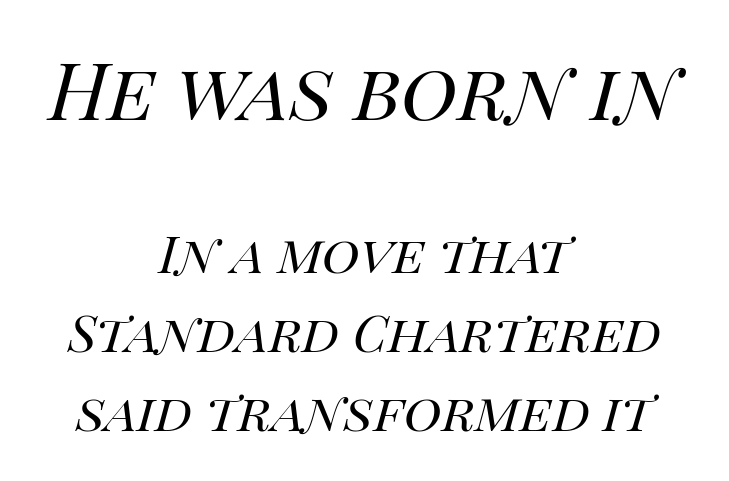
The passage is arranged like a title page — every line centered. Baseline-to-baseline distance is the conventional proportion of letter height. Honestly, there is no underline to notice here at all. Stem width sits at or under what a default text font uses.
